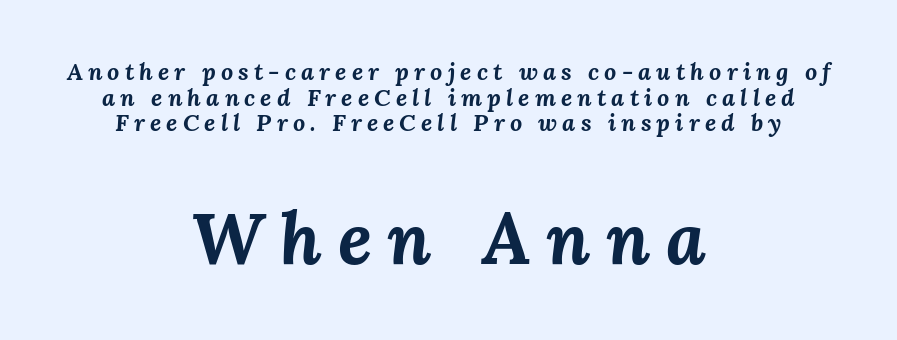
The image shows 73 px bold type, italic (leaning right); set centered, tight line spacing (1.07x), unusually wide letter spacing (+0.21 em), not underlined; the second (bottom) block is 3.04x larger; medium stroke contrast and a medium x-height.
